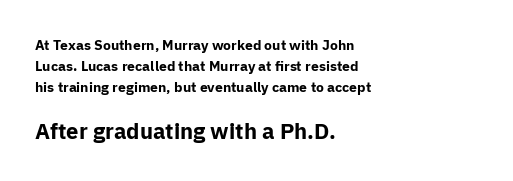
Characters follow at the spacing the type designer built in. Rendered with straight, roman letterforms. Whoever set this chose a conventional vertical rhythm. These lines stack with their left ends in a neat column. The string is rendered with underlining switched off.
